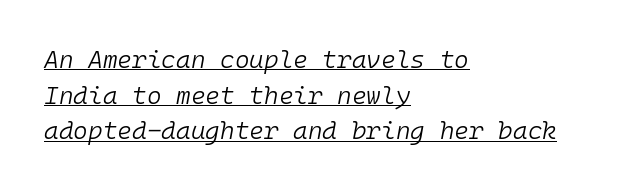
Q: Is the text bold? A: No.
Q: Is the text italic (slanted)? A: Yes, it leans right by about 10 degrees.
Q: Is the text underlined? A: Yes.
Q: How is the paragraph aligned? A: Left-aligned.
Q: Is the spacing between letters normal or unusually wide? A: Normal.
Q: Is the spacing between lines tight, normal or loose? A: Normal.
